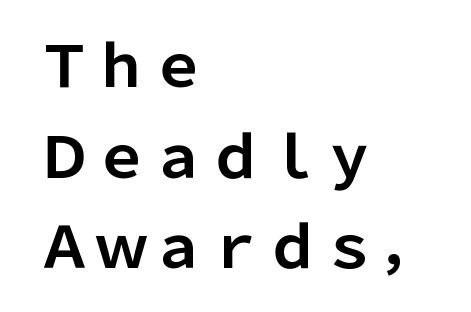
{"serif": "no", "italic": "no", "bold": "yes", "weight": "bold", "width": "normal", "stroke_contrast": "low", "x_height": "medium", "monospaced": "no", "underline": "no", "align": "left", "line_spacing": "normal", "line_spacing_ratio": 1.59, "letter_spacing": "normal", "letter_spacing_em": 0.0, "glyph_px": 57}
